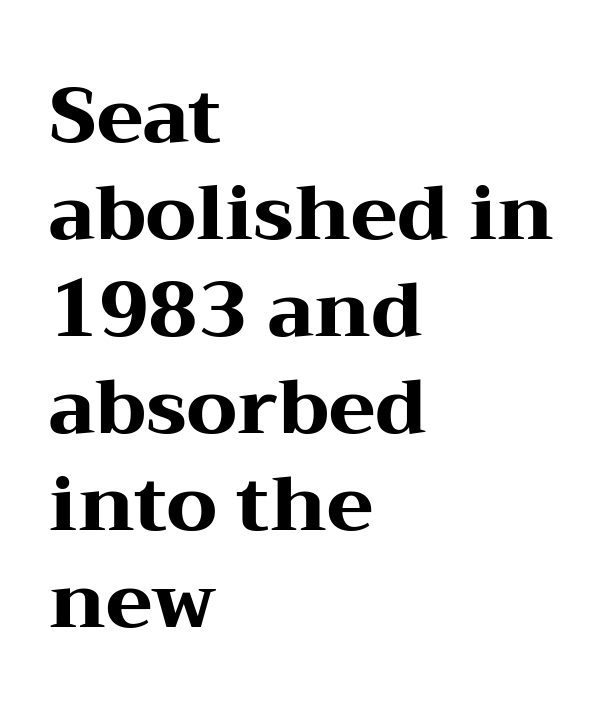
The image shows 77 px heavy, wide serif type, upright; set left-aligned, normal line spacing (1.26x), normal letter spacing, not underlined; medium stroke contrast and a medium x-height.
